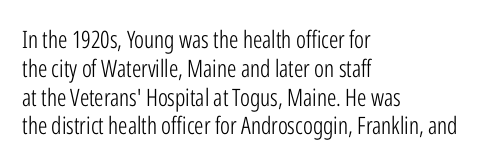
The image shows 24 px text type, upright; set left-aligned, line spacing 1.2x, normal letter spacing, not underlined.
